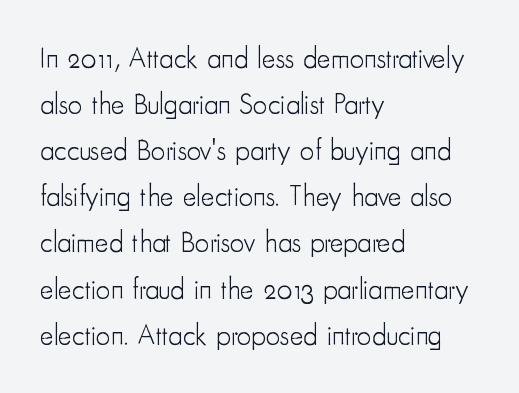
The image shows 29 px light, condensed sans-serif type, upright; set left-aligned, normal line spacing (1.59x), normal letter spacing, not underlined; low stroke contrast and a small x-height.
